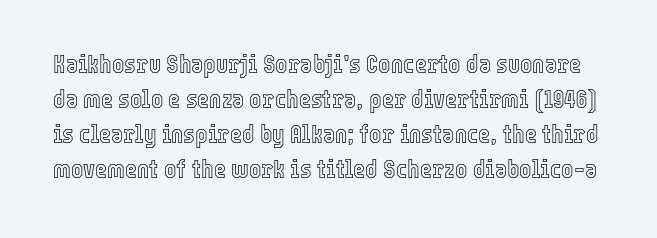
The glyphs are unaccompanied by any horizontal stroke below them. A typesetter would mark this as roman, not italic. How are the letters spaced? Ordinarily, with no added tracking. The lines sit at an ordinary, default distance from one another.
